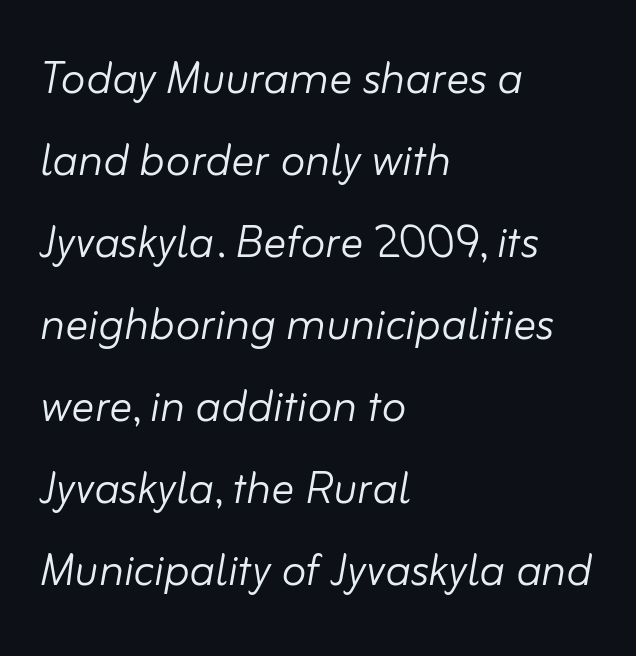
The image shows 57 px light type, italic (leaning right); set left-aligned, normal line spacing (1.44x), normal letter spacing, not underlined; low stroke contrast and a small x-height.
